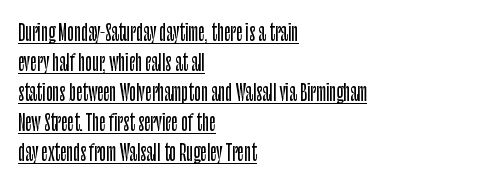
In terms of leading, this rendering sits right in the middle. This sample uses plain, unmodified letter spacing. Italic? Not at all — the glyphs are vertical. The specimen includes a rule beneath the text block's lines. The setting favours the left margin, as ordinary paragraphs usually do.
